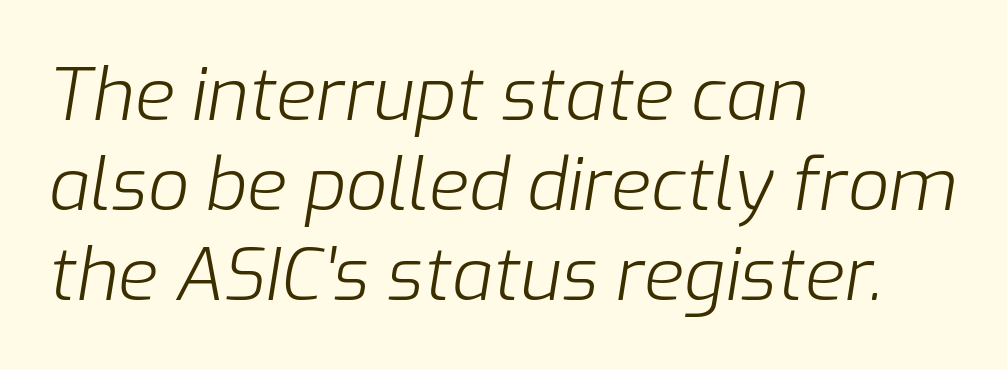
Rendered with sloped, italic letterforms. The face used here is rendered with its standard letterfit. Nobody drew a line under any word here. Here the designer chose a conventional face with non-uniform glyph widths.
